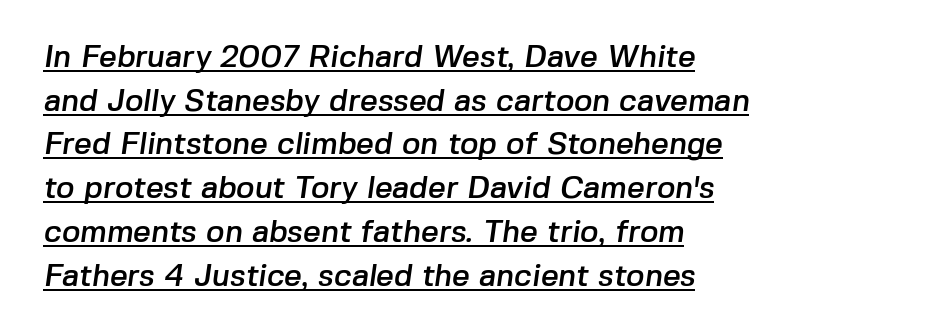
The image shows 31 px sans-serif type; set left-aligned, normal line spacing (1.41x), normal letter spacing, underlined; low stroke contrast and a medium x-height.
